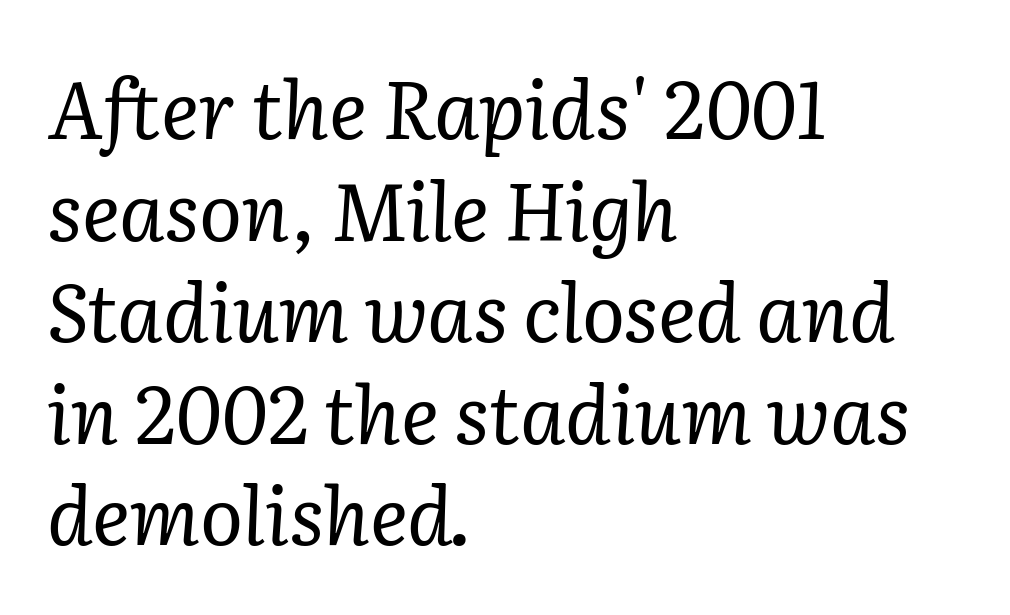
The rendering uses natural spacing where letterforms have individual widths. This sample uses plain, unmodified letter spacing. Weight: not bold — regular or lighter. The text was rendered using a seriffed face with decorative stroke endings. Words float on clear page, feet unadorned. The rendering uses a moderate line-height, typical for paragraphs.
